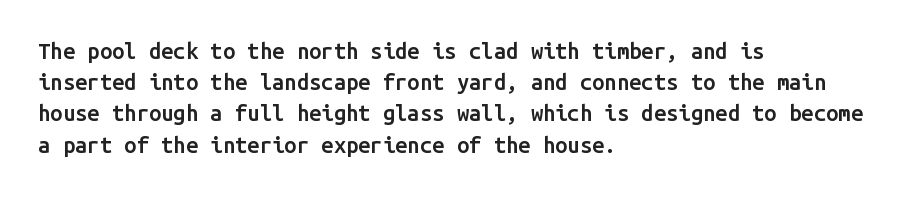
Q: Is the text bold? A: Semi-bold.
Q: Is the text italic (slanted)? A: No, it is upright.
Q: Is the text underlined? A: No.
Q: How is the paragraph aligned? A: Left-aligned.
Q: Is the spacing between letters normal or unusually wide? A: Normal.
Q: Is the spacing between lines tight, normal or loose? A: Normal.
